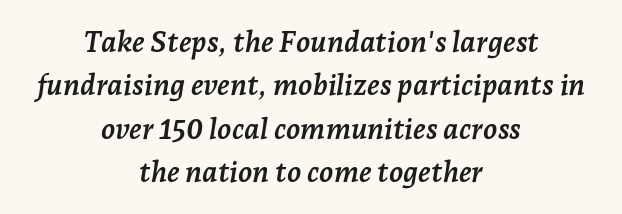
The image shows 29 px semibold serif type, italic (leaning right); set centered, normal line spacing (1.5x), normal letter spacing, not underlined; low stroke contrast and a medium x-height.
